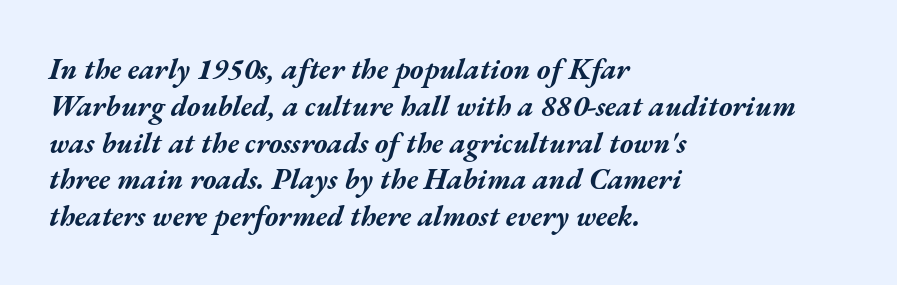
Q: Is the text bold? A: Yes.
Q: Is the text italic (slanted)? A: Yes, it leans right by about 17 degrees.
Q: Is the text underlined? A: No.
Q: How is the paragraph aligned? A: Left-aligned.
Q: Is the spacing between letters normal or unusually wide? A: Normal.
Q: Is the spacing between lines tight, normal or loose? A: Normal.
Q: Width (condensed, normal, or wide)? A: Wide.
Q: Stroke contrast? A: Medium.
Q: x-height? A: Medium.
Q: Monospaced? A: No.
